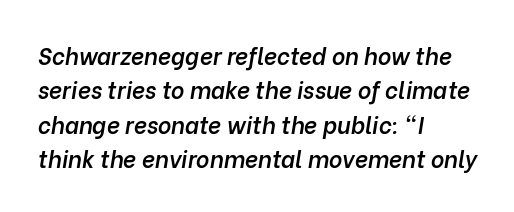
Vertically, the passage feels balanced, rows spaced as you'd expect. Honestly, there is no underline to notice here at all. An italicized treatment has been applied to the whole sample. This sample uses plain, unmodified letter spacing. A classic flush-left, rag-right setting is used for this passage. Stems and bowls a touch heavier than normal — semibold.
